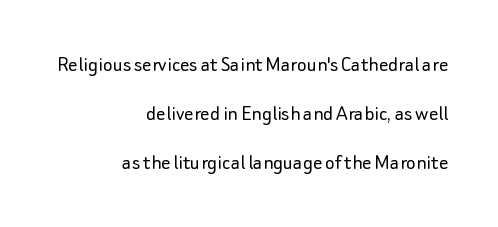
Q: Is the text bold? A: No.
Q: Is the text italic (slanted)? A: No, it is upright.
Q: Is the text underlined? A: No.
Q: How is the paragraph aligned? A: Right-aligned.
Q: Is the spacing between letters normal or unusually wide? A: Normal.
Q: Is the spacing between lines tight, normal or loose? A: Loose.
